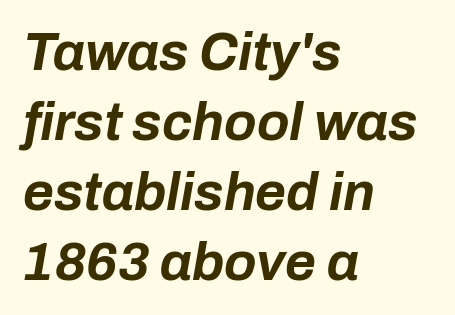
Note the varied advance widths — an 'i' is clearly narrower than an 'm'. Line beginnings align vertically; line endings do not. Designer's note — italics engaged. The passage shown stacks its lines at a standard gap. Underlining? Definitely not there. Typesetter's note: full bold, strokes at maximum text heaviness.
